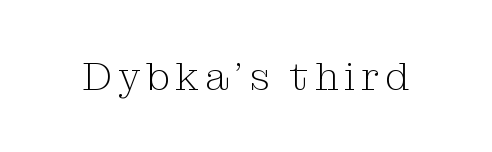
{"serif": "yes", "italic": "no", "bold": "no", "weight": "light", "width": "normal", "stroke_contrast": "medium", "x_height": "medium", "monospaced": "no", "underline": "no", "glyph_px": 40}
